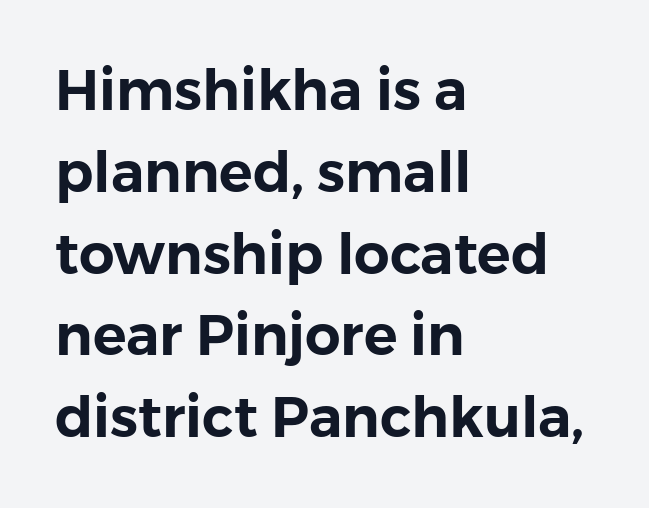
The type family on display is of the sans-serif kind. Italic: no, the glyphs are upright roman. Every row of glyphs begins at an identical x-position on the left. This rendering leaves character spacing at its baseline value.
